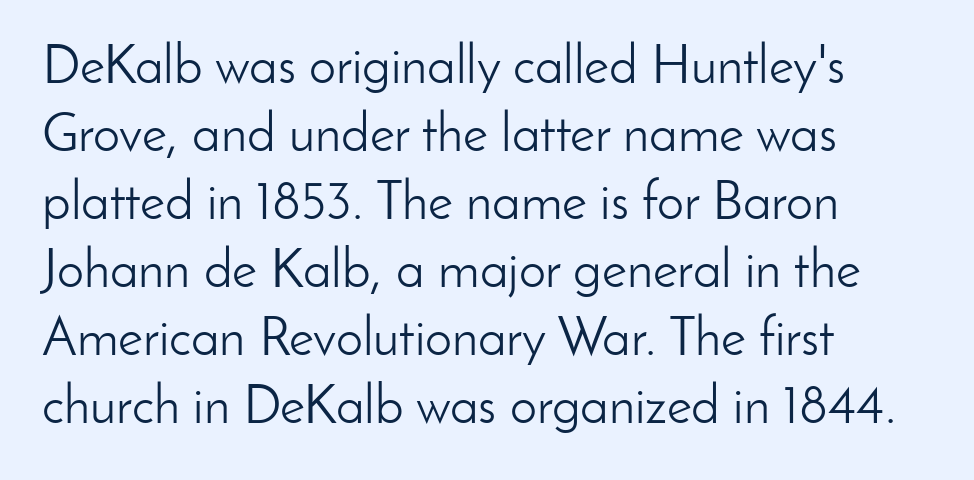
The image shows 54 px light sans-serif type, upright; set left-aligned, normal line spacing (1.26x), normal letter spacing, not underlined; low stroke contrast and a small x-height.
